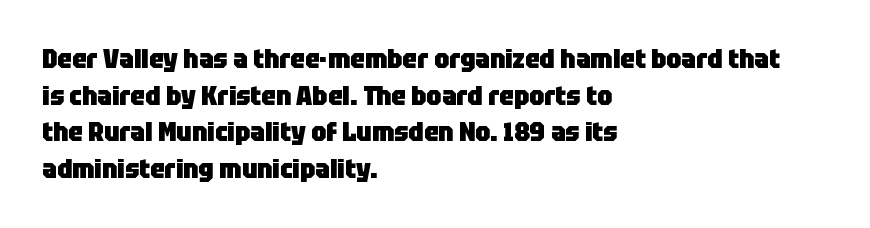
Q: Is the text bold? A: Yes.
Q: Is the text italic (slanted)? A: No, it is upright.
Q: Is the text underlined? A: No.
Q: How is the paragraph aligned? A: Left-aligned.
Q: Is the spacing between letters normal or unusually wide? A: Normal.
Q: Is the spacing between lines tight, normal or loose? A: Normal.
